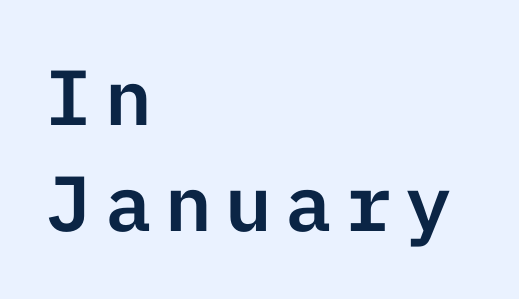
Q: Is the text italic (slanted)? A: No, it is upright.
Q: Is the typeface a serif or a sans-serif typeface? A: Sans-serif.
Q: Is the text underlined? A: No.
Q: How is the paragraph aligned? A: Left-aligned.
Q: Is the spacing between lines tight, normal or loose? A: Normal.
Q: Width (condensed, normal, or wide)? A: Normal.
Q: Stroke contrast? A: Low.
Q: x-height? A: Medium.
